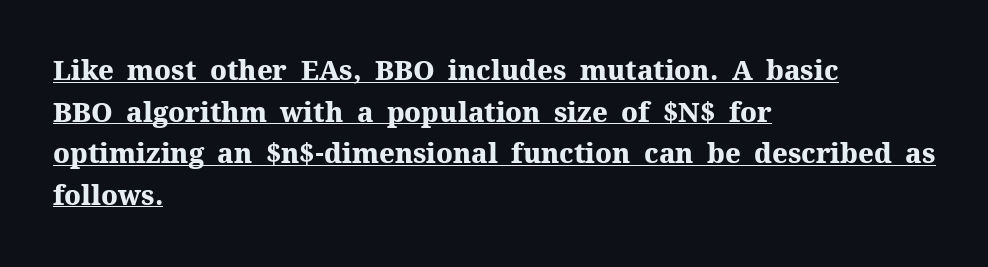
The paragraph shown leans on its left margin. The typesetting leans heavy: a genuine bold. Words appear dense and cohesive because spacing is normal. A typesetter would mark this as roman, not italic.
